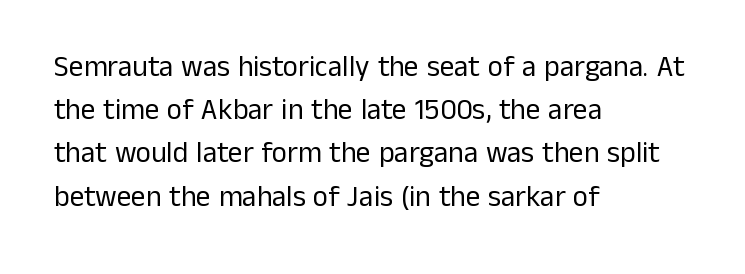
Observe the absence of serifs on each vertical stroke in this sample. Short and long lines alike share a common starting point at left. Think standard paragraph weight, or any step lighter than that. The rendering uses natural spacing where letterforms have individual widths. Glyph-to-glyph distance matches everyday printed text. The lettering stays uniformly vertical, giving the passage a roman look.
